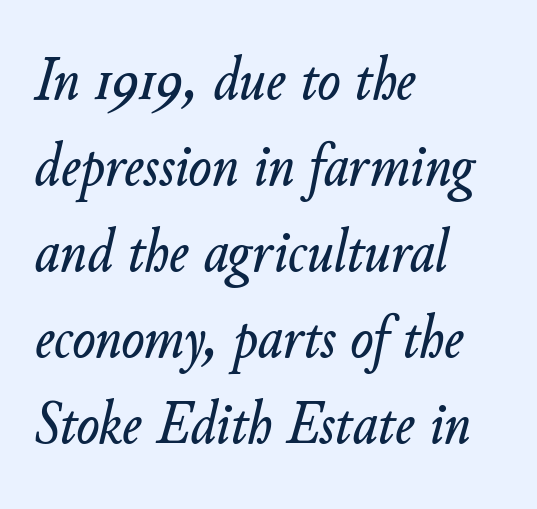
Q: Is the text italic (slanted)? A: Yes, it leans right by about 11 degrees.
Q: Is the text underlined? A: No.
Q: How is the paragraph aligned? A: Left-aligned.
Q: Is the spacing between letters normal or unusually wide? A: Normal.
Q: Is the spacing between lines tight, normal or loose? A: Normal.
Q: Width (condensed, normal, or wide)? A: Normal.
Q: Stroke contrast? A: Low.
Q: x-height? A: Small.
Q: Monospaced? A: No.
